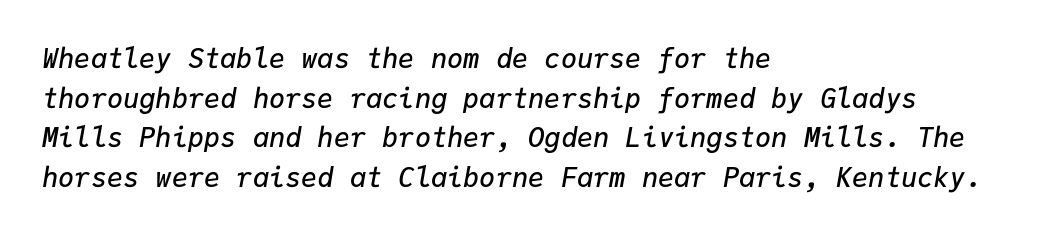
The image shows 27 px text type, italic (leaning right); set left-aligned, normal line spacing (1.47x), normal letter spacing, not underlined.
